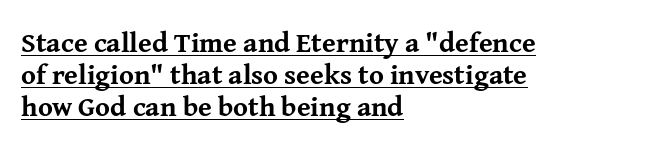
The image shows 28 px bold serif type, upright; set left-aligned, tight line spacing (1.14x), normal letter spacing, underlined; medium stroke contrast and a medium x-height.
